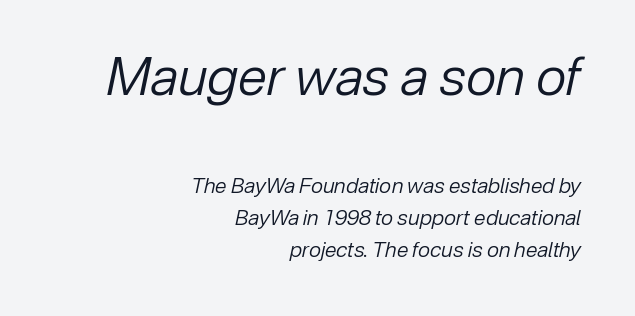
The image shows 53 px regular-weight type, italic (leaning right); set right-aligned, normal line spacing (1.51x), normal letter spacing, not underlined; the first (top) block is 2.52x larger; low stroke contrast and a medium x-height.
